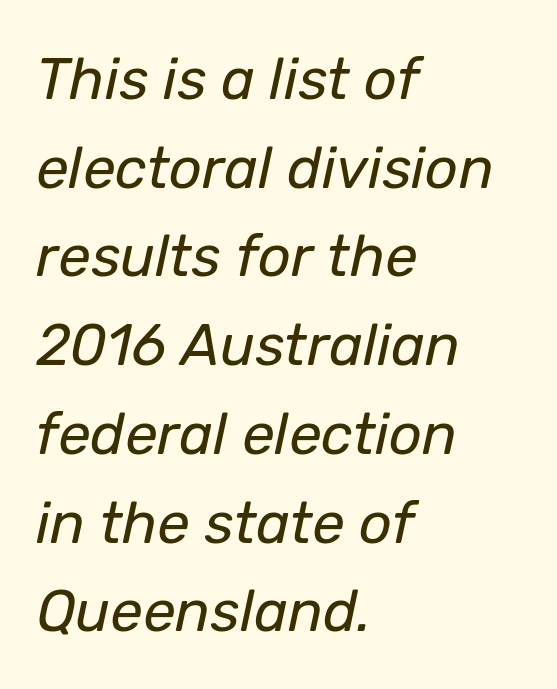
Q: Is the text bold? A: No.
Q: Is the text italic (slanted)? A: Yes, it leans right by about 12 degrees.
Q: Is the text underlined? A: No.
Q: How is the paragraph aligned? A: Left-aligned.
Q: Is the spacing between letters normal or unusually wide? A: Normal.
Q: Is the spacing between lines tight, normal or loose? A: Normal.
Q: Width (condensed, normal, or wide)? A: Normal.
Q: Stroke contrast? A: Low.
Q: x-height? A: Medium.
Q: Monospaced? A: No.
